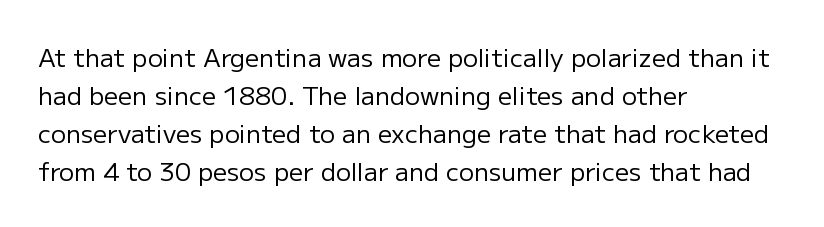
The font's upright variant was chosen for this text. The specimen omits any rule beneath the text block's lines. All the whitespace from short lines collects on the right. Tracking here is standard; glyphs follow each other at the usual distance.
